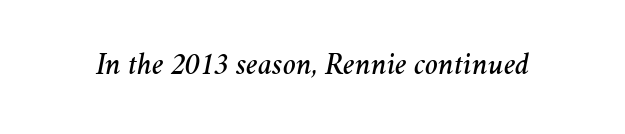
{"italic": "yes", "lean": "right", "slant_degrees": 11, "width": "normal", "stroke_contrast": "medium", "x_height": "medium", "monospaced": "no", "underline": "no", "letter_spacing": "normal", "letter_spacing_em": 0.0, "glyph_px": 31}
